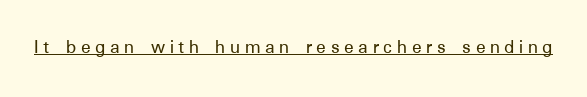
A continuous stroke trails under the words, as in a hyperlink. There is plenty of visible air inserted between adjacent glyphs. Posture: vertical.
